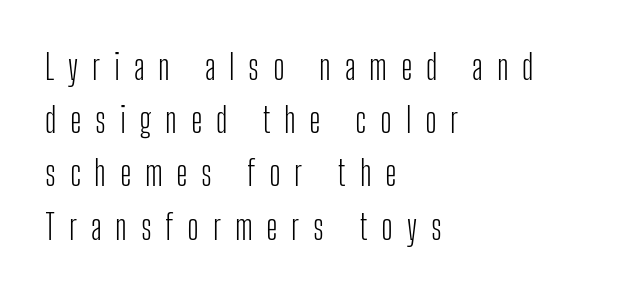
The image shows 35 px light, condensed sans-serif type, upright; set left-aligned, normal line spacing (1.52x), unusually wide letter spacing (+0.39 em), not underlined; low stroke contrast and a medium x-height.
